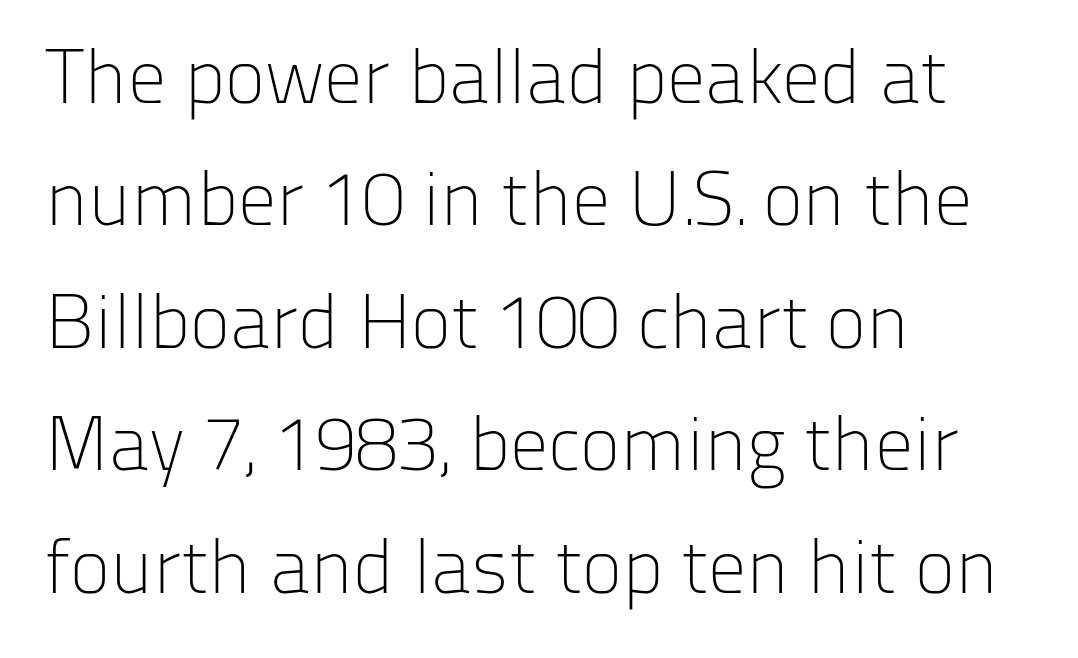
The image shows 77 px light sans-serif type, upright; set left-aligned, normal line spacing (1.59x), normal letter spacing, not underlined; low stroke contrast and a medium x-height.
